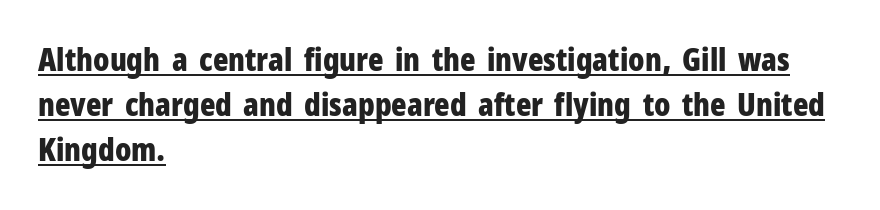
Q: Is the text bold? A: Yes.
Q: Is the text italic (slanted)? A: No, it is upright.
Q: Is the typeface a serif or a sans-serif typeface? A: Sans-serif.
Q: Is the text underlined? A: Yes.
Q: How is the paragraph aligned? A: Left-aligned.
Q: Is the spacing between letters normal or unusually wide? A: Normal.
Q: Is the spacing between lines tight, normal or loose? A: Normal.
Q: Width (condensed, normal, or wide)? A: Condensed.
Q: Stroke contrast? A: Low.
Q: x-height? A: Medium.
Q: Monospaced? A: No.
